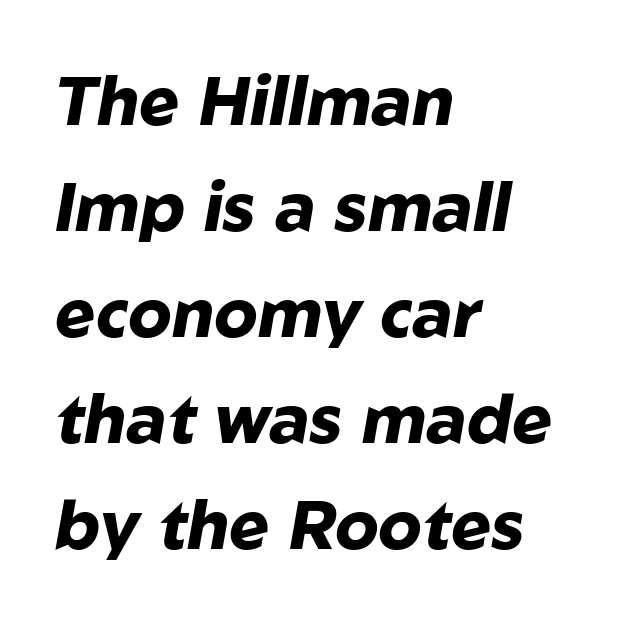
The image shows 68 px heavy type, italic (leaning right); set left-aligned, normal line spacing (1.56x), normal letter spacing, not underlined; low stroke contrast and a medium x-height.
